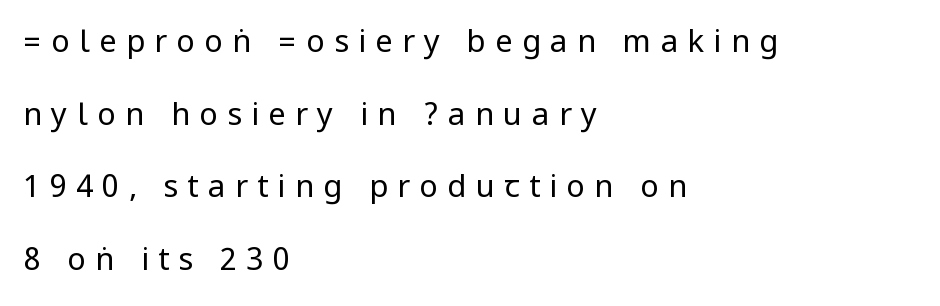
{"serif": "no", "italic": "no", "bold": "no", "weight": "regular", "width": "condensed", "stroke_contrast": "low", "underline": "no", "align": "left", "line_spacing": "loose", "line_spacing_ratio": 2.34, "letter_spacing": "wide", "letter_spacing_em": 0.3, "glyph_px": 31}
